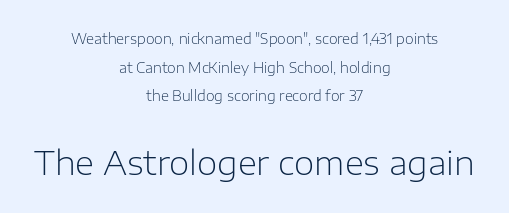
{"serif": "no", "italic": "no", "bold": "no", "weight": "light", "width": "normal", "stroke_contrast": "low", "x_height": "medium", "monospaced": "no", "underline": "no", "align": "center", "line_spacing": "loose", "line_spacing_ratio": 2.05, "letter_spacing": "normal", "letter_spacing_em": 0.0, "larger_block": "second", "size_ratio": 2.36, "glyph_px": 33}
